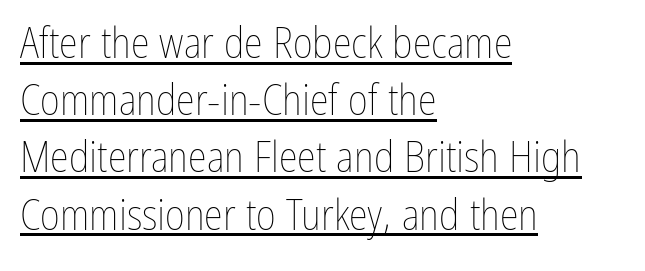
The image shows 43 px thin, condensed type, upright; set left-aligned, normal line spacing (1.33x), normal letter spacing, underlined; low stroke contrast and a medium x-height.
